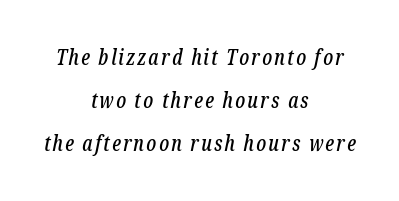
If you measured baseline to baseline, you'd find a long distance. Tall strokes in this sample are angled rather than plumb. The lines in this sample share a center point and differ in where they start and stop. The area under the type is left untouched.
